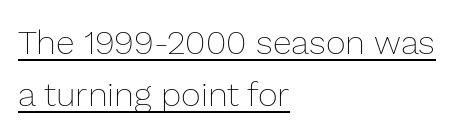
Here the designer chose a conventional face with non-uniform glyph widths. The space between consecutive lines is moderate. Horizontally, the lines are justified to the leading edge only. Heaviness? Minimal to ordinary, like unemphasized prose. Honestly, the underline is the first thing you notice here.
